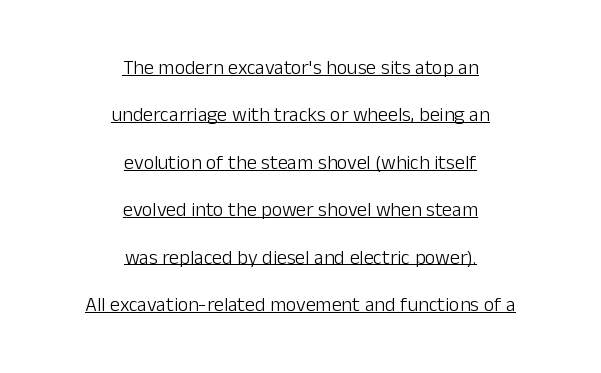
Q: Is the text bold? A: No.
Q: Is the text italic (slanted)? A: No, it is upright.
Q: Is the text underlined? A: Yes.
Q: How is the paragraph aligned? A: Centered.
Q: Is the spacing between letters normal or unusually wide? A: Normal.
Q: Is the spacing between lines tight, normal or loose? A: Loose.
